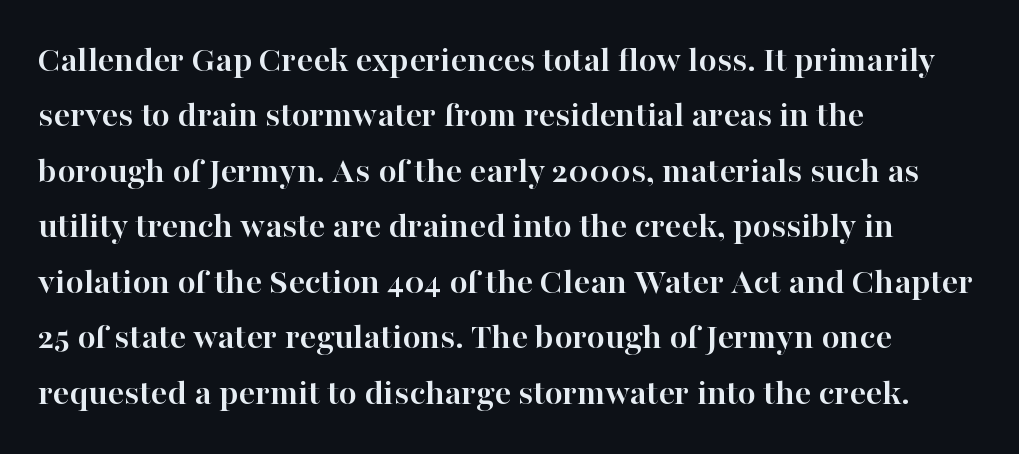
Q: Is the text bold? A: Yes.
Q: Is the text italic (slanted)? A: No, it is upright.
Q: Is the typeface a serif or a sans-serif typeface? A: Serif.
Q: Is the text underlined? A: No.
Q: How is the paragraph aligned? A: Left-aligned.
Q: Is the spacing between letters normal or unusually wide? A: Normal.
Q: Is the spacing between lines tight, normal or loose? A: Normal.
Q: Width (condensed, normal, or wide)? A: Normal.
Q: Stroke contrast? A: High.
Q: x-height? A: Medium.
Q: Monospaced? A: No.
